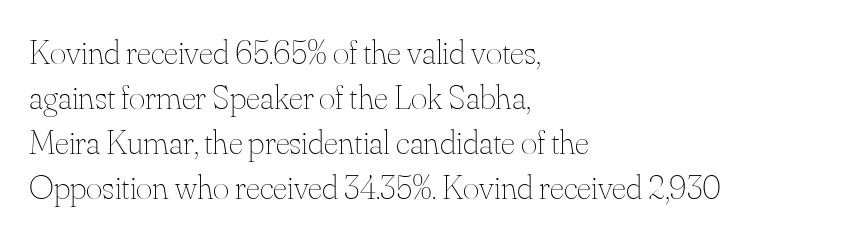
{"italic": "no", "bold": "no", "weight": "thin", "width": "normal", "stroke_contrast": "medium", "x_height": "small", "monospaced": "no", "underline": "no", "align": "left", "line_spacing": "normal", "line_spacing_ratio": 1.29, "letter_spacing": "normal", "letter_spacing_em": 0.0, "glyph_px": 35}
